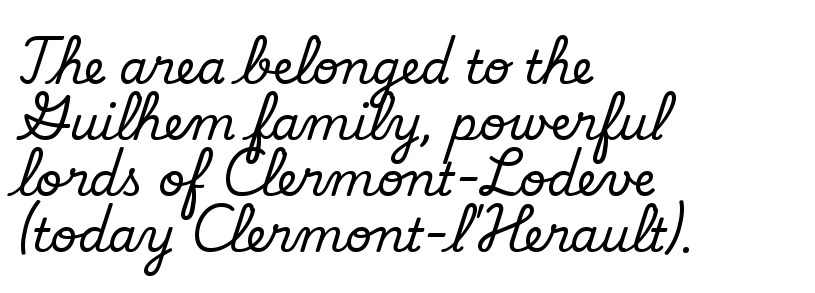
The rendering uses natural spacing where letterforms have individual widths. Counters stay open thanks to moderate or lighter strokes. Beneath every word, the page is bare. Is this a sans? Yes — the strokes have no serifs. A student would call this left alignment; a typographer would say flush left, rag right. Nobody touched the tracking dial on this one.
